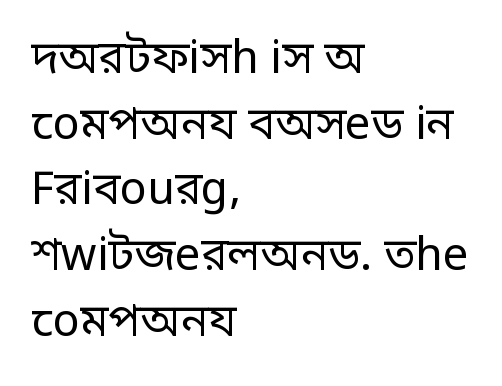
Q: Is the text bold? A: No.
Q: Is the text italic (slanted)? A: No, it is upright.
Q: Is the typeface a serif or a sans-serif typeface? A: Sans-serif.
Q: Is the text underlined? A: No.
Q: How is the paragraph aligned? A: Left-aligned.
Q: Is the spacing between letters normal or unusually wide? A: Normal.
Q: Is the spacing between lines tight, normal or loose? A: Normal.
Q: Width (condensed, normal, or wide)? A: Normal.
Q: Stroke contrast? A: Low.
Q: x-height? A: Large.
Q: Monospaced? A: No.
